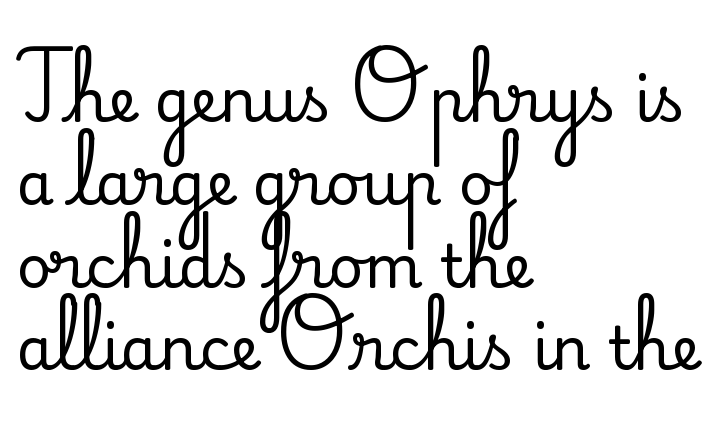
{"serif": "yes", "italic": "no", "width": "normal", "stroke_contrast": "medium", "x_height": "small", "monospaced": "no", "underline": "no", "align": "left", "line_spacing": "normal", "line_spacing_ratio": 1.38, "letter_spacing": "normal", "letter_spacing_em": 0.0, "glyph_px": 60}
